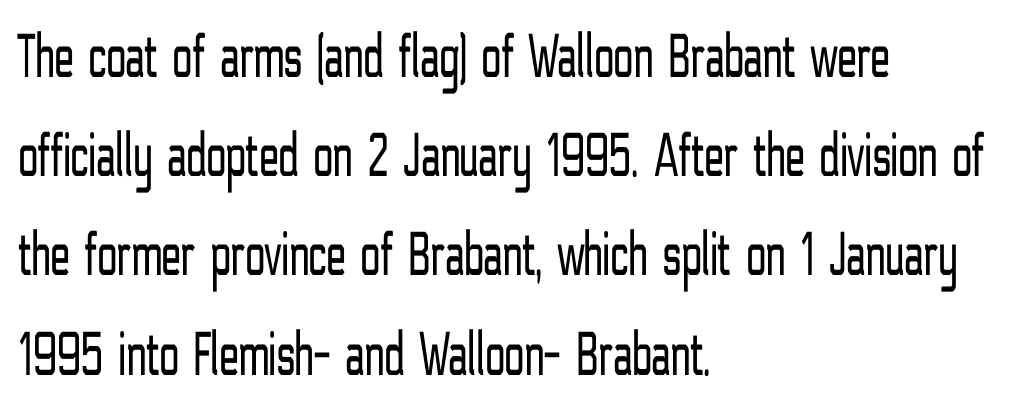
Vertical spacing — default. Glance below the letters and you will spot only blank space. Proportional: the letters do not fall into vertical columns. Examine the stroke ends and you'll find no serifs. This rendering uses left alignment, leaving the right contour irregular. Spacing between characters is what you'd get straight out of the box.
